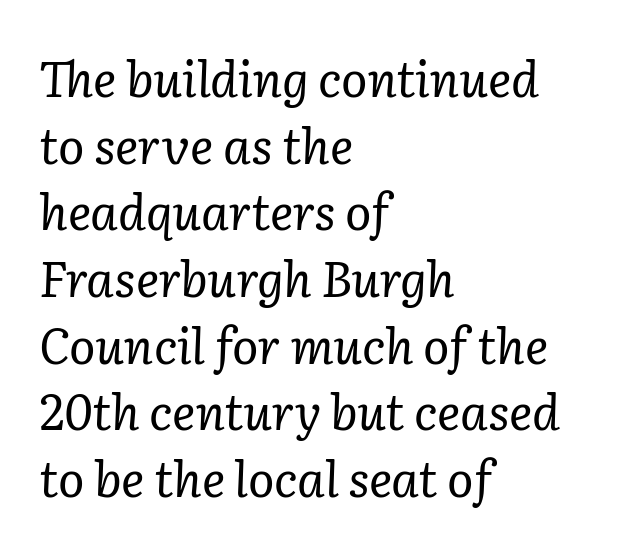
The image shows 49 px regular-weight serif type, italic (leaning right); set left-aligned, normal line spacing (1.36x), normal letter spacing, not underlined; low stroke contrast and a medium x-height.
